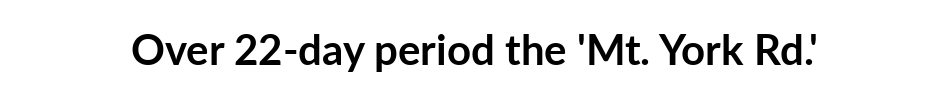
Q: Is the text bold? A: Yes.
Q: Is the text italic (slanted)? A: No, it is upright.
Q: Is the typeface a serif or a sans-serif typeface? A: Sans-serif.
Q: Is the text underlined? A: No.
Q: Is the spacing between letters normal or unusually wide? A: Normal.
Q: Width (condensed, normal, or wide)? A: Normal.
Q: Stroke contrast? A: Low.
Q: x-height? A: Medium.
Q: Monospaced? A: No.
